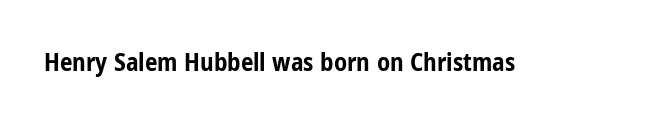
Underlining? Definitely not there. Strong, thick strokes mark this as bold type. This sample uses an upright cut, with every glyph sitting square on the baseline. A typesetter would call this zero additional tracking.
